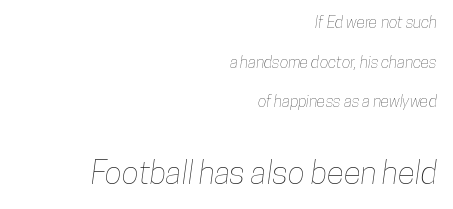
In this sample the second text group is rendered at the bigger scale. Words appear dense and cohesive because spacing is normal. The foot of each line stays bare and open. The block of text is sparse from top to bottom, with ample space between rows. Spacing verdict: proportional, widths tailored to each character. Layout note: lines flush right.
